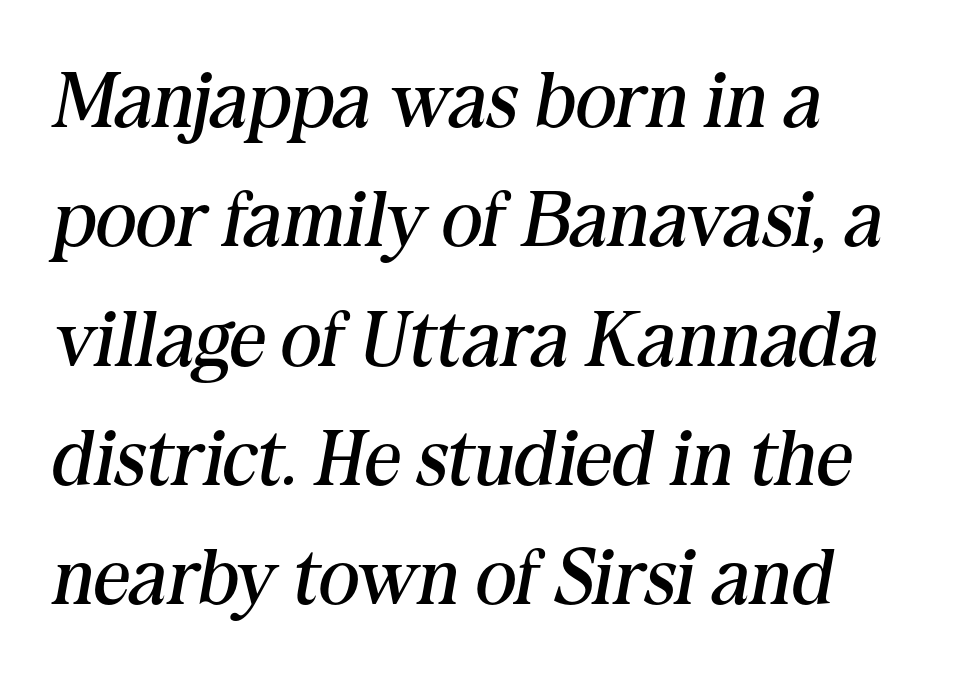
The image shows 79 px regular-weight serif type, italic (leaning right); set left-aligned, normal line spacing (1.51x), normal letter spacing, not underlined; medium stroke contrast and a medium x-height.
